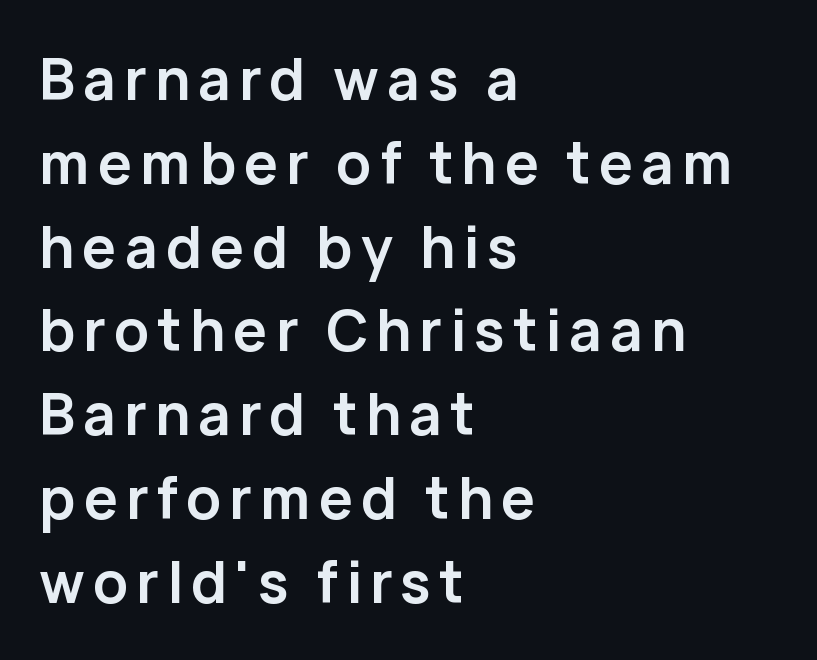
{"serif": "no", "italic": "no", "bold": "yes", "weight": "semibold", "width": "normal", "stroke_contrast": "low", "x_height": "medium", "monospaced": "no", "underline": "no", "align": "left", "line_spacing": "normal", "line_spacing_ratio": 1.47, "glyph_px": 57}
